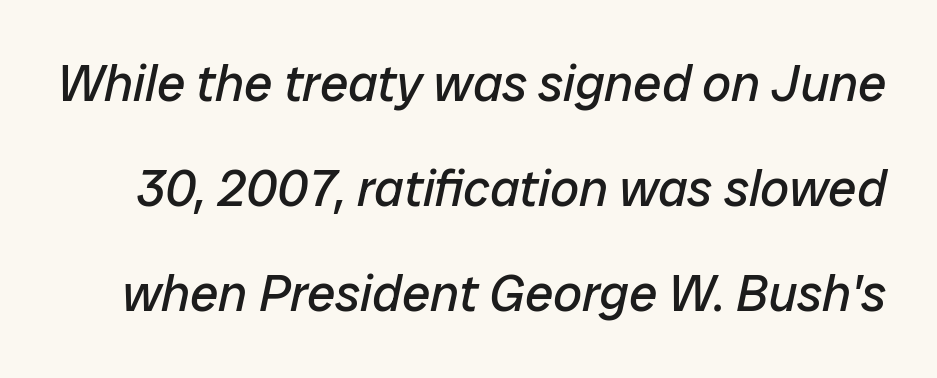
The image shows 51 px regular-weight type, italic (leaning right); set loose line spacing (2.06x), normal letter spacing, not underlined; low stroke contrast and a medium x-height.
